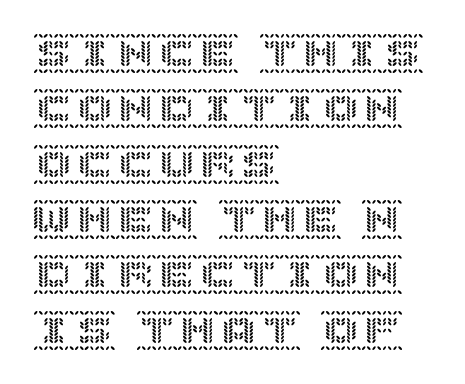
{"italic": "no", "width": "normal", "x_height": "large", "underline": "no", "align": "left", "line_spacing": "normal", "line_spacing_ratio": 1.35, "letter_spacing": "normal", "letter_spacing_em": 0.0, "glyph_px": 41}
